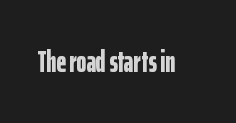
{"serif": "no", "italic": "no", "bold": "yes", "weight": "bold", "width": "condensed", "stroke_contrast": "low", "x_height": "medium", "monospaced": "no", "underline": "no", "letter_spacing": "normal", "letter_spacing_em": 0.0, "glyph_px": 30}
